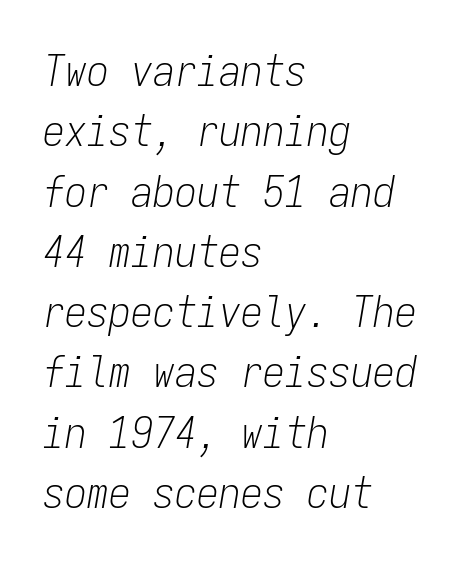
{"italic": "yes", "lean": "right", "slant_degrees": 9, "bold": "no", "weight": "light", "width": "condensed", "stroke_contrast": "low", "x_height": "medium", "monospaced": "yes", "underline": "no", "align": "left", "line_spacing": "normal", "line_spacing_ratio": 1.37, "letter_spacing": "normal", "letter_spacing_em": 0.0, "glyph_px": 44}
